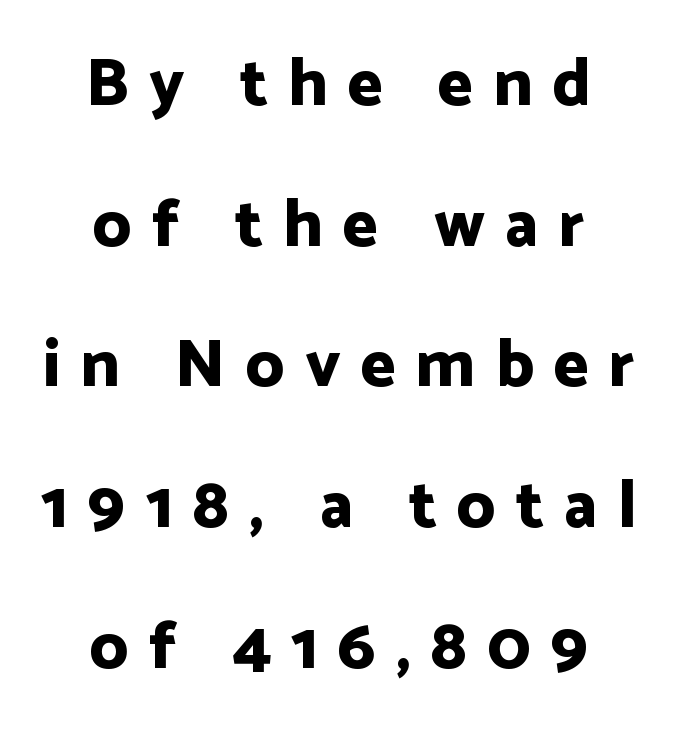
Q: Is the text bold? A: Yes.
Q: Is the text italic (slanted)? A: No, it is upright.
Q: Is the typeface a serif or a sans-serif typeface? A: Sans-serif.
Q: Is the text underlined? A: No.
Q: How is the paragraph aligned? A: Centered.
Q: Is the spacing between letters normal or unusually wide? A: Unusually wide.
Q: Is the spacing between lines tight, normal or loose? A: Loose.
Q: Width (condensed, normal, or wide)? A: Normal.
Q: Stroke contrast? A: Low.
Q: x-height? A: Medium.
Q: Monospaced? A: No.
